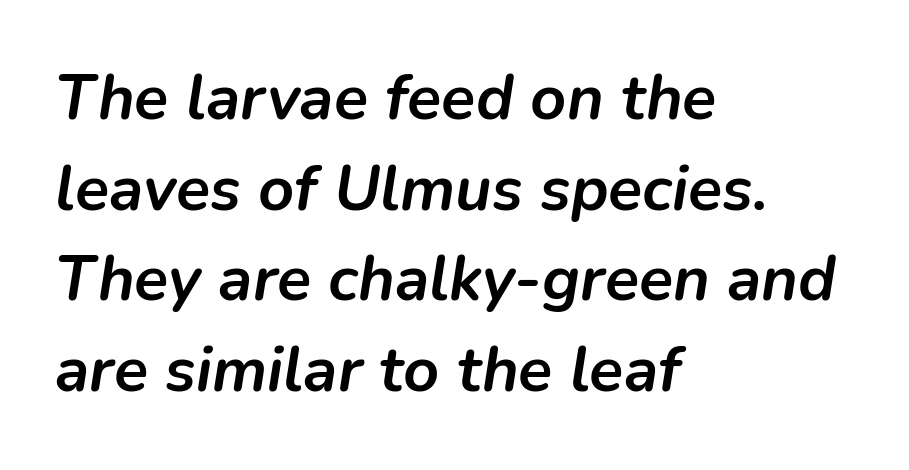
The image shows 63 px semibold type, italic (leaning right); set left-aligned, normal line spacing (1.44x), normal letter spacing, not underlined; low stroke contrast and a medium x-height.
